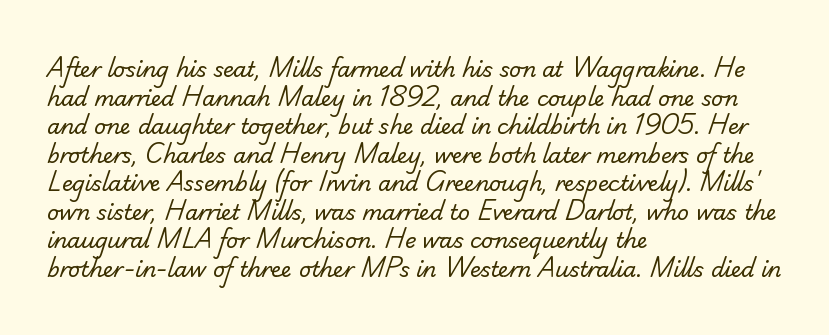
The designer left line spacing at the default. A typesetter would call this zero additional tracking. Nothing heavy about these letters — not bold at all. The passage is arranged the way most books set body copy — flush left.
